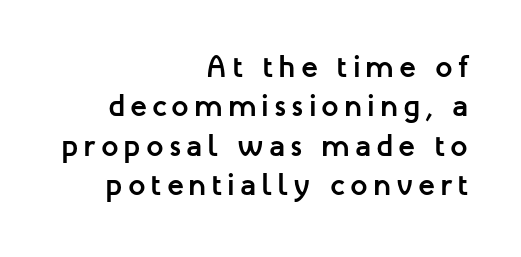
Q: Is the text bold? A: Yes.
Q: Is the text italic (slanted)? A: No, it is upright.
Q: Is the typeface a serif or a sans-serif typeface? A: Sans-serif.
Q: Is the text underlined? A: No.
Q: How is the paragraph aligned? A: Right-aligned.
Q: Is the spacing between lines tight, normal or loose? A: Normal.
Q: Width (condensed, normal, or wide)? A: Normal.
Q: Stroke contrast? A: Low.
Q: x-height? A: Medium.
Q: Monospaced? A: No.
